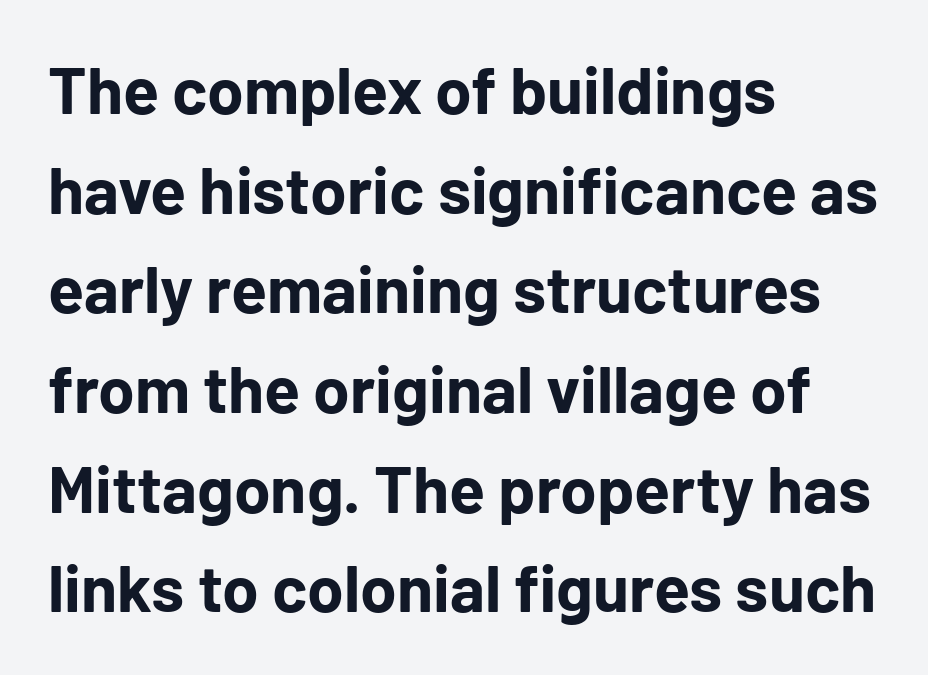
The image shows 66 px bold sans-serif type, upright; set left-aligned, normal line spacing (1.51x), normal letter spacing, not underlined; low stroke contrast and a medium x-height.
